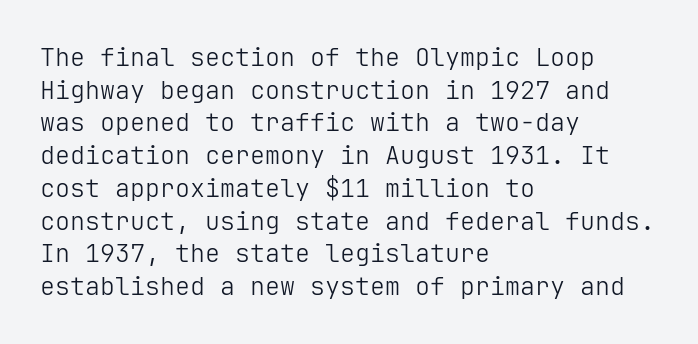
Q: Is the text bold? A: No.
Q: Is the text italic (slanted)? A: No, it is upright.
Q: Is the text underlined? A: No.
Q: How is the paragraph aligned? A: Left-aligned.
Q: Is the spacing between letters normal or unusually wide? A: Normal.
Q: Is the spacing between lines tight, normal or loose? A: Normal.
